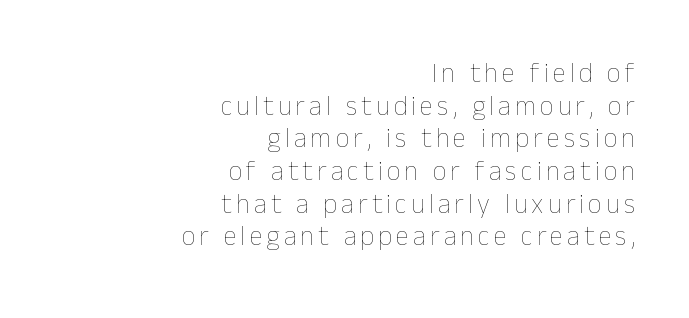
Bare-footed words on every line. Typeset ragged left — the right edge is the straight one. This is not heavy type; no bold has been used. Quick note: not italic, upright.
